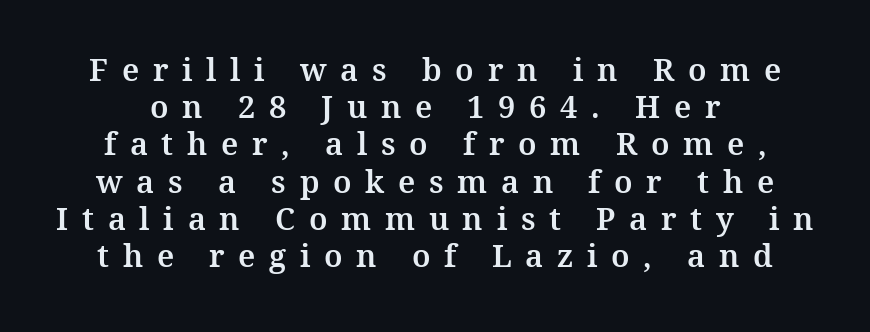
To sum up the face: it has serifs. Proportional: the letters do not fall into vertical columns. The letters stand upright; this is a roman face. The rendering inserts visible extra space after every character. Nobody drew a line under any word here.
